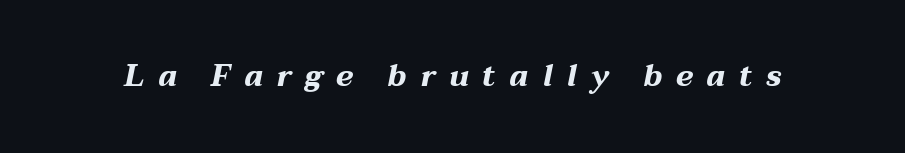
{"italic": "yes", "lean": "right", "slant_degrees": 12, "bold": "yes", "weight": "bold", "width": "wide", "stroke_contrast": "medium", "x_height": "medium", "monospaced": "no", "underline": "no", "letter_spacing": "wide", "letter_spacing_em": 0.45, "glyph_px": 30}
